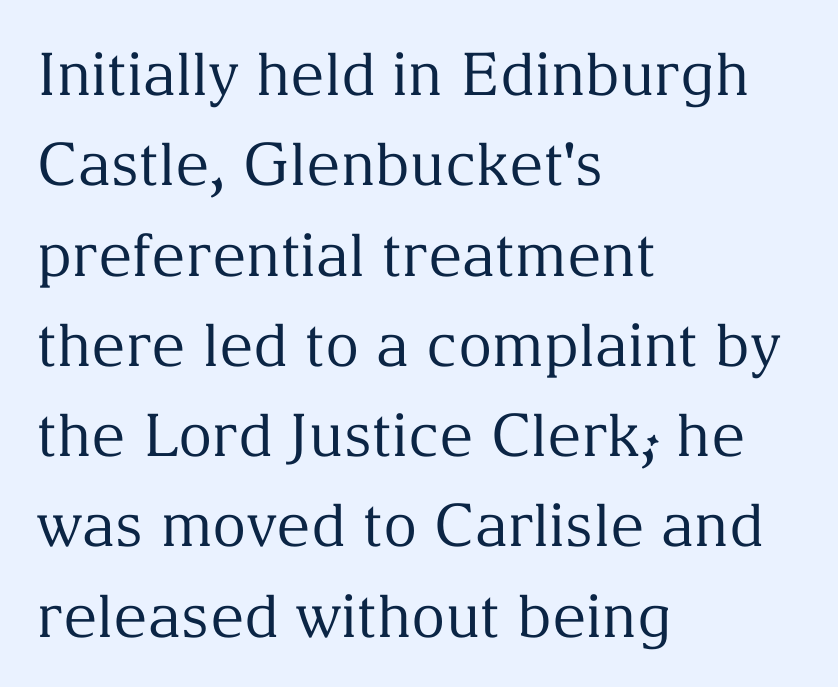
The image shows 59 px regular-weight serif type, upright; set left-aligned, normal line spacing (1.53x), normal letter spacing, not underlined; medium stroke contrast and a medium x-height.
